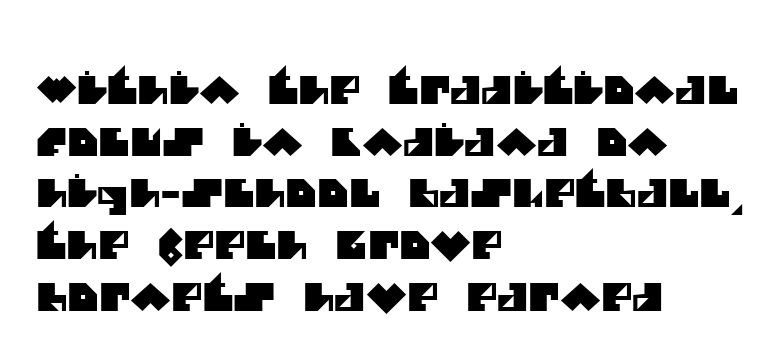
Nobody touched the tracking dial on this one. Clear beneath every line of the passage. Grotesque or geometric, the face here clearly has no serifs. Regarding leading, the lines here are spaced in the standard way. A typesetter would call this proportional, since set widths differ per character. The lines in this sample share a left origin and differ only in where they stop.
